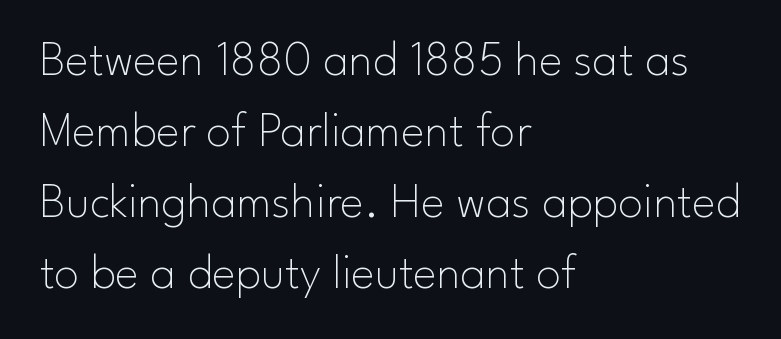
{"serif": "no", "italic": "no", "bold": "no", "weight": "thin", "width": "normal", "stroke_contrast": "low", "x_height": "small", "monospaced": "no", "underline": "no", "align": "left", "line_spacing": "normal", "line_spacing_ratio": 1.42, "letter_spacing": "normal", "letter_spacing_em": 0.0, "glyph_px": 50}
